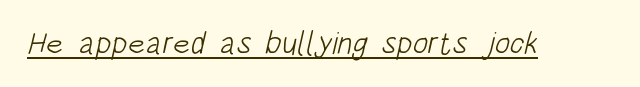
Q: Is the text bold? A: No.
Q: Is the typeface a serif or a sans-serif typeface? A: Sans-serif.
Q: Is the text underlined? A: Yes.
Q: Is the spacing between letters normal or unusually wide? A: Normal.
Q: Width (condensed, normal, or wide)? A: Condensed.
Q: Stroke contrast? A: Low.
Q: x-height? A: Large.
Q: Monospaced? A: No.
